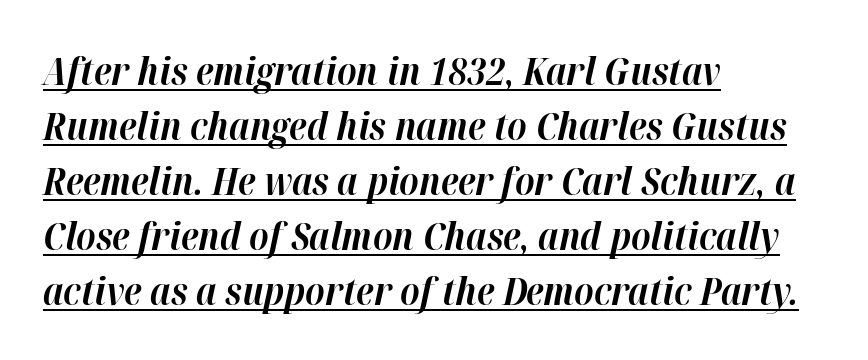
The image shows 39 px bold type, italic (leaning right); set left-aligned, normal line spacing (1.41x), normal letter spacing, underlined; high stroke contrast and a medium x-height.
